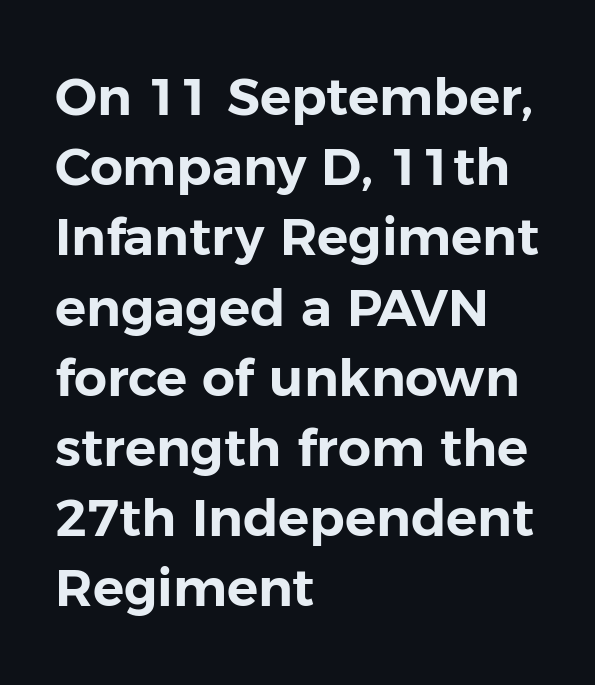
Q: Is the text italic (slanted)? A: No, it is upright.
Q: Is the typeface a serif or a sans-serif typeface? A: Sans-serif.
Q: Is the text underlined? A: No.
Q: How is the paragraph aligned? A: Left-aligned.
Q: Is the spacing between letters normal or unusually wide? A: Normal.
Q: Is the spacing between lines tight, normal or loose? A: Normal.
Q: Width (condensed, normal, or wide)? A: Normal.
Q: Stroke contrast? A: Low.
Q: x-height? A: Medium.
Q: Monospaced? A: No.
